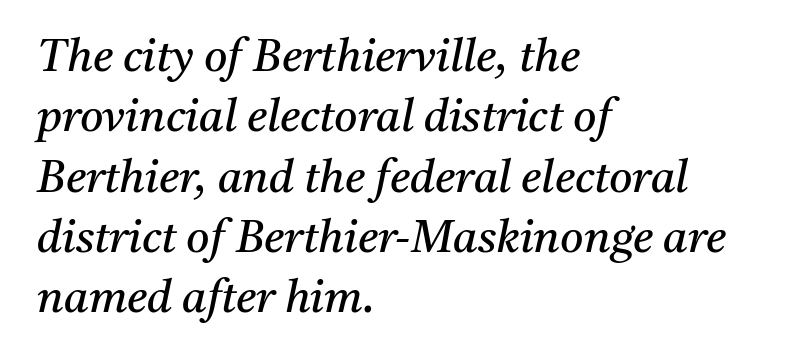
{"serif": "yes", "italic": "yes", "lean": "right", "slant_degrees": 11, "bold": "no", "weight": "regular", "width": "normal", "stroke_contrast": "medium", "x_height": "medium", "monospaced": "no", "underline": "no", "align": "left", "line_spacing": "normal", "line_spacing_ratio": 1.34, "letter_spacing": "normal", "letter_spacing_em": 0.0, "glyph_px": 45}
